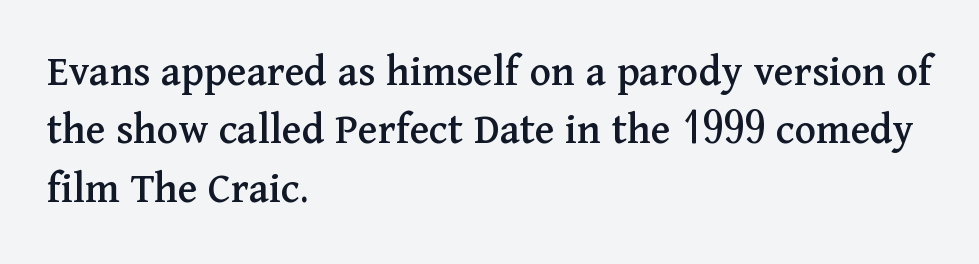
Q: Is the text italic (slanted)? A: No, it is upright.
Q: Is the typeface a serif or a sans-serif typeface? A: Serif.
Q: Is the text underlined? A: No.
Q: How is the paragraph aligned? A: Left-aligned.
Q: Is the spacing between letters normal or unusually wide? A: Normal.
Q: Is the spacing between lines tight, normal or loose? A: Normal.
Q: Width (condensed, normal, or wide)? A: Normal.
Q: Stroke contrast? A: Medium.
Q: x-height? A: Medium.
Q: Monospaced? A: No.
